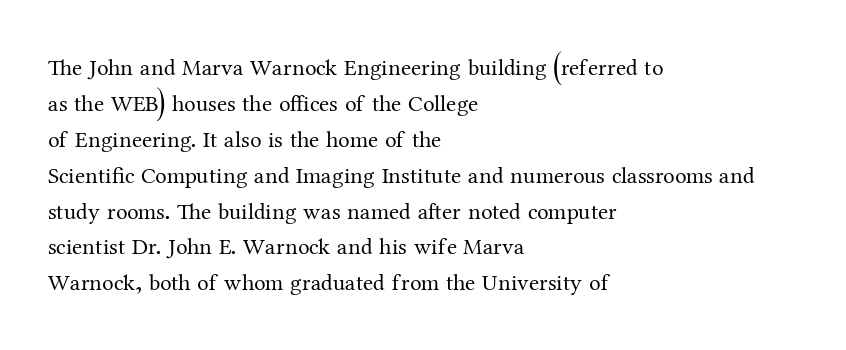
The foot of each line stays bare and open. It's the straight-up-and-down kind of type. The gaps between neighbouring characters are ordinary and unremarkable. A normal amount of white space separates one row of letters from the next. Typeset ragged right — the left edge is the straight one. Is the stroke heavy? The answer is a plain regular-or-lighter.
